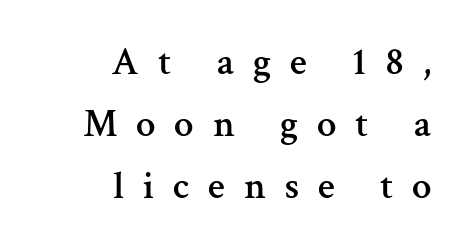
Style check: upright. Character widths vary here, with narrow letters taking less room than wide ones. Type style note: has serifs. Which margin do the lines hug? The right one — the left edge is uneven. Summary of vertical rhythm: regular, with standard interline spacing. This rendering widens character spacing well past its baseline value.
